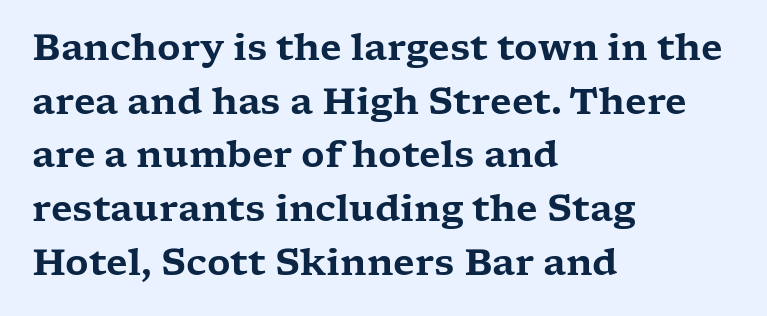
Left-aligned paragraph, ragged on the right. Words appear dense and cohesive because spacing is normal. You could not count columns in this text — the font is proportionally spaced. Regarding serifs, this sample has them.
